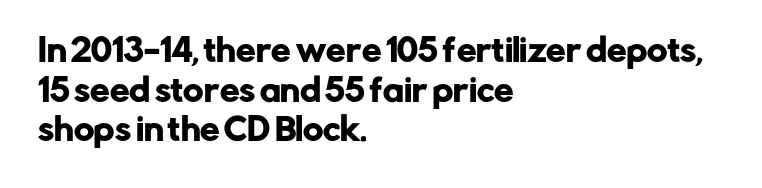
The space beneath each line is pristine and unruled. Tracking here is standard; glyphs follow each other at the usual distance. Each new line begins a customary step beneath the previous one. Do the characters align in a grid? No, the font is proportional. Rendered with straight, roman letterforms. This sample is left-justified, so line endings fall wherever the words run out.
